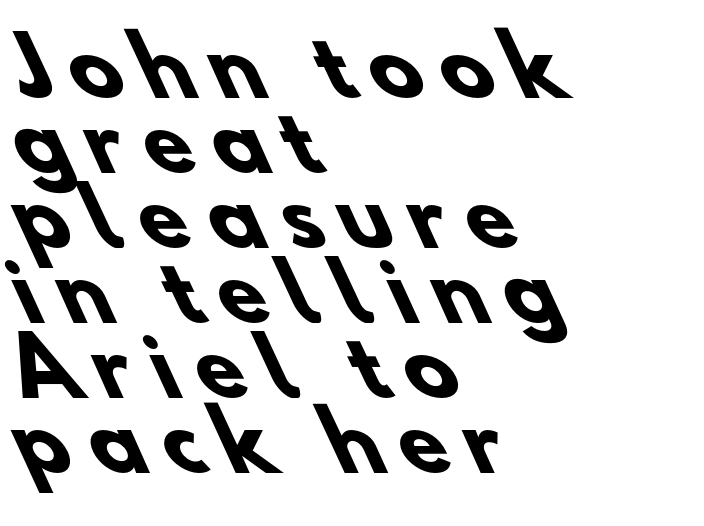
A typesetter would label this face a sans. Students, observe: this is what under-led, compact text looks like. Clear beneath every line of the passage. Heavy-handed strokes throughout: this text is bold. Each letter keeps its own natural width here, so spacing adapts to shape.
